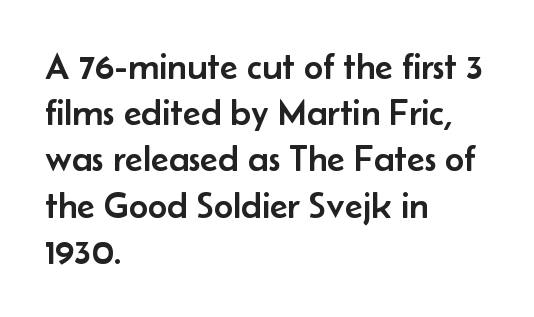
Q: Is the text italic (slanted)? A: No, it is upright.
Q: Is the typeface a serif or a sans-serif typeface? A: Sans-serif.
Q: Is the text underlined? A: No.
Q: How is the paragraph aligned? A: Left-aligned.
Q: Is the spacing between letters normal or unusually wide? A: Normal.
Q: Is the spacing between lines tight, normal or loose? A: Normal.
Q: Width (condensed, normal, or wide)? A: Normal.
Q: Stroke contrast? A: Low.
Q: x-height? A: Small.
Q: Monospaced? A: No.
